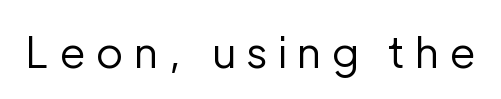
Someone cranked the tracking dial way up on this one. Ascenders rise straight up at ninety degrees. Descenders are the only things crossing below the line. The letterforms sit at book weight or below. Does the type have serifs? No, each stem ends abruptly.
